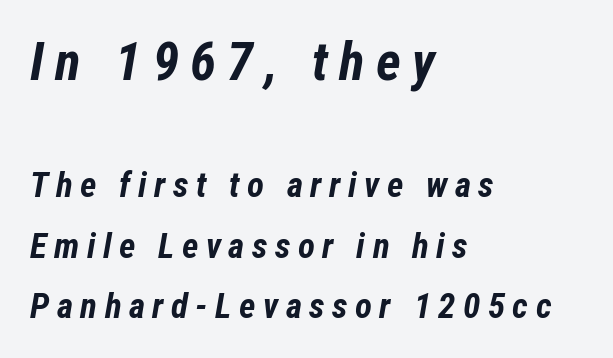
Top chunk: large. Bottom chunk: small. How heavy is the stroke? Heavy — this is a bold. The face used here is rendered with a markedly widened letterfit. Check the space under the baseline: it is left empty. A typesetter would call this proportional, since set widths differ per character. A typesetter would mark this as italic.
